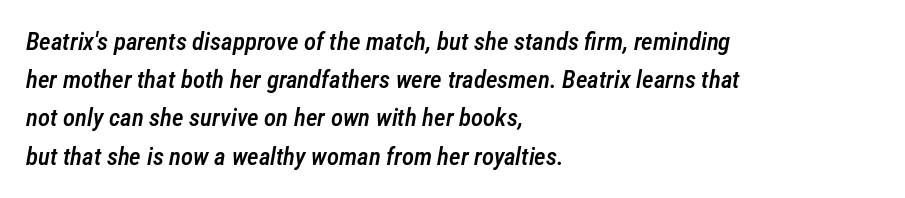
Q: Is the text bold? A: Semi-bold.
Q: Is the text italic (slanted)? A: Yes, it leans right by about 12 degrees.
Q: Is the text underlined? A: No.
Q: How is the paragraph aligned? A: Left-aligned.
Q: Is the spacing between letters normal or unusually wide? A: Normal.
Q: Is the spacing between lines tight, normal or loose? A: Normal.
